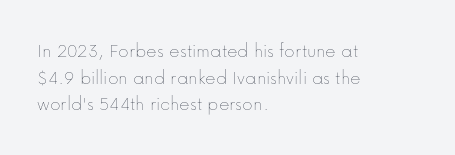
Does the copy run flush right? No — it runs flush left. The block of text has a typical density, with ordinary space between rows. This sample uses plain, unmodified letter spacing. The zone under the glyphs is completely vacant. A roman cut, with each character standing at attention. Stem width sits at or under what a default text font uses.
